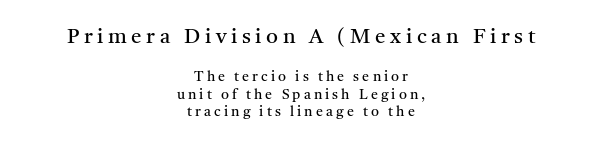
The strip under each line holds only bare page. Rendered with straight, roman letterforms. Is the lower block the larger one? No — the upper block carries the bigger type. Caption: face not bold, strokes unweighted. Students, observe: this is what conventionally led text looks like.
